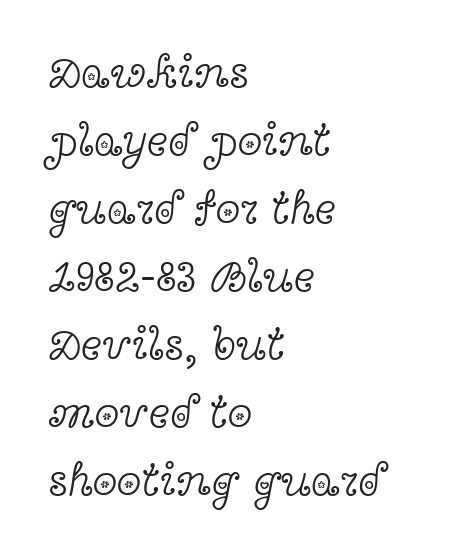
{"serif": "yes", "bold": "no", "weight": "light", "width": "wide", "x_height": "medium", "monospaced": "no", "underline": "no", "align": "left", "line_spacing": "normal", "line_spacing_ratio": 1.51, "letter_spacing": "normal", "letter_spacing_em": 0.0, "glyph_px": 45}
